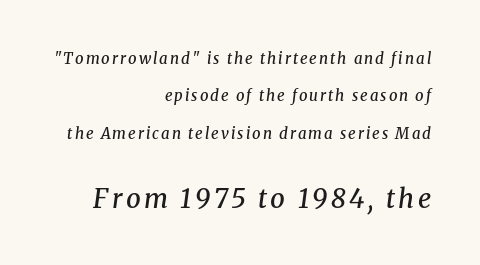
Q: Is the text bold? A: Semi-bold.
Q: Is the text italic (slanted)? A: Yes, it leans right by about 8 degrees.
Q: Is the text underlined? A: No.
Q: How is the paragraph aligned? A: Right-aligned.
Q: Is the spacing between lines tight, normal or loose? A: Loose.
Q: Which block of text is set in a larger size, the first (top) or the second (bottom)? A: The second (bottom) one.
